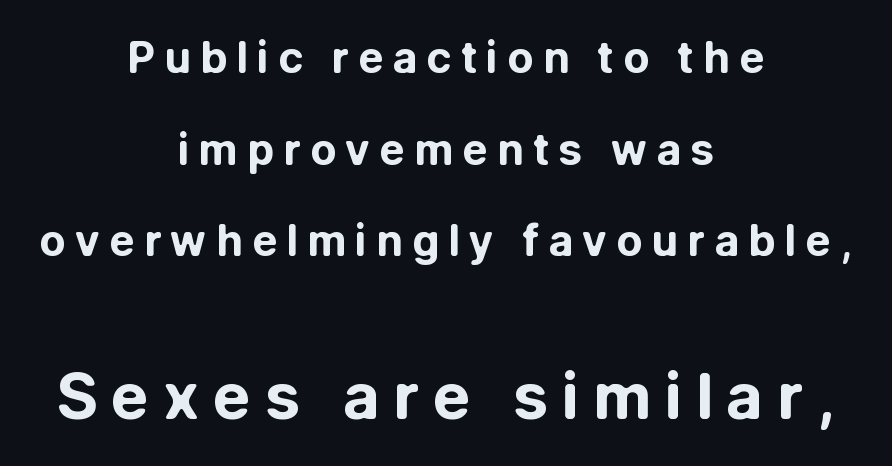
Q: Is the text bold? A: Yes.
Q: Is the text italic (slanted)? A: No, it is upright.
Q: Is the typeface a serif or a sans-serif typeface? A: Sans-serif.
Q: Is the text underlined? A: No.
Q: How is the paragraph aligned? A: Centered.
Q: Is the spacing between letters normal or unusually wide? A: Unusually wide.
Q: Is the spacing between lines tight, normal or loose? A: Loose.
Q: Which block of text is set in a larger size, the first (top) or the second (bottom)? A: The second (bottom) one.
Q: Width (condensed, normal, or wide)? A: Normal.
Q: Stroke contrast? A: Low.
Q: x-height? A: Medium.
Q: Monospaced? A: No.
